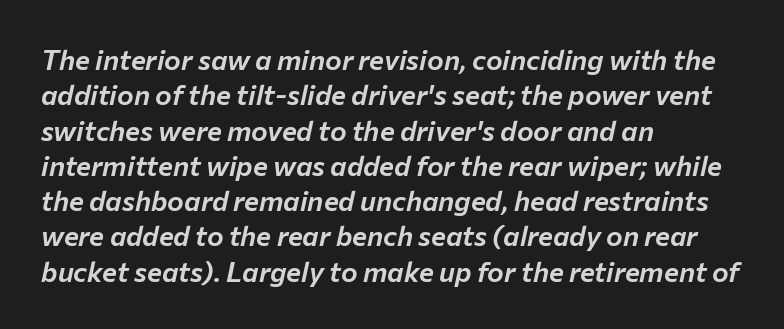
The image shows 28 px text type, italic (leaning right); set left-aligned, normal line spacing (1.26x), normal letter spacing, not underlined; low stroke contrast and a medium x-height.
